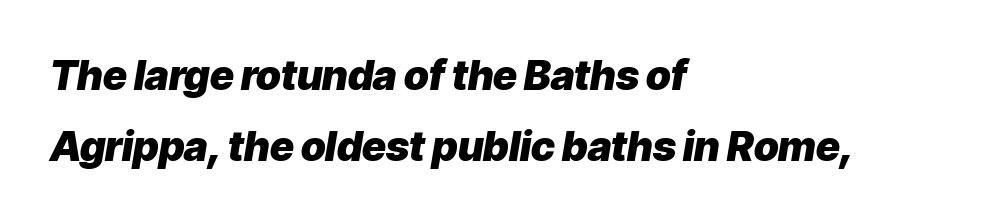
This rendering features lettering with no underline. The face used here is proportionally spaced, like ordinary book or web type. Tracking here is standard; glyphs follow each other at the usual distance. The face used here has the dense, thick strokes of a bold.
